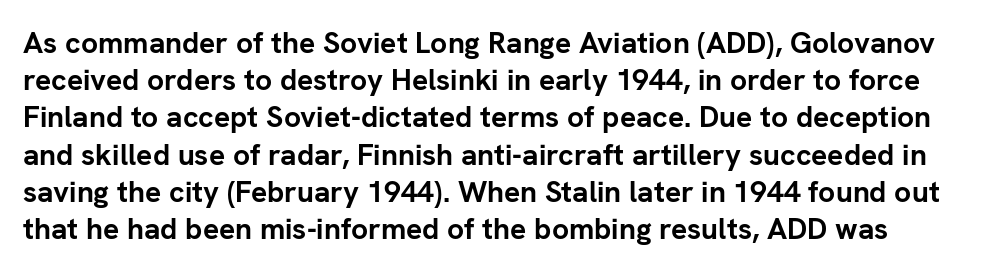
{"serif": "no", "italic": "no", "bold": "yes", "weight": "semibold", "width": "normal", "stroke_contrast": "low", "x_height": "medium", "monospaced": "no", "underline": "no", "line_spacing_ratio": 1.24, "letter_spacing": "normal", "letter_spacing_em": 0.0, "glyph_px": 30}
